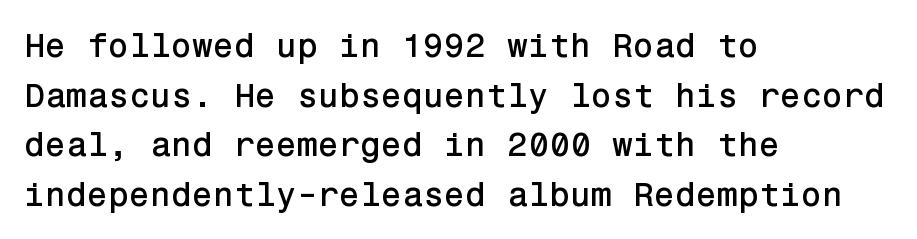
Stroke terminals: plain, sans-serif. Italic? Not at all — the glyphs are vertical. The vertical gap from one line to the next is medium. Look at the tracking — it's just the regular setting, nothing added.
